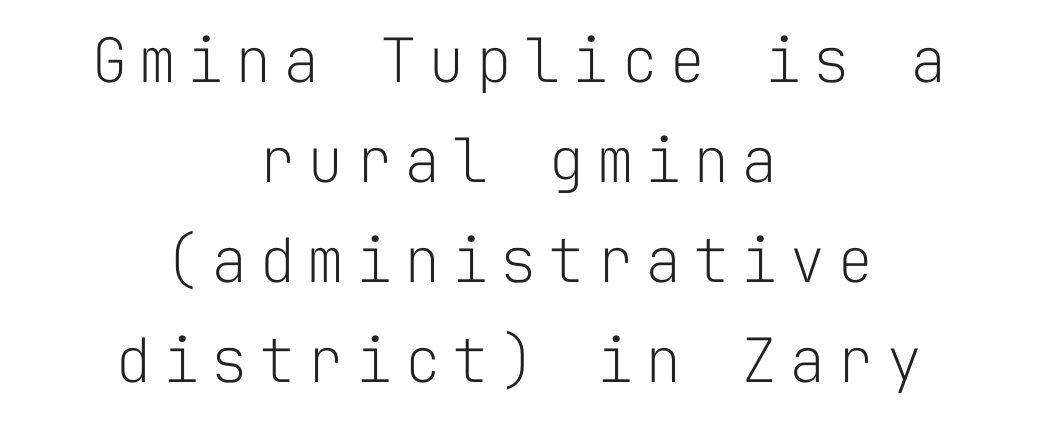
{"serif": "no", "italic": "no", "bold": "no", "weight": "light", "width": "normal", "stroke_contrast": "low", "x_height": "medium", "monospaced": "yes", "underline": "no", "align": "center", "line_spacing": "normal", "line_spacing_ratio": 1.64, "glyph_px": 61}
